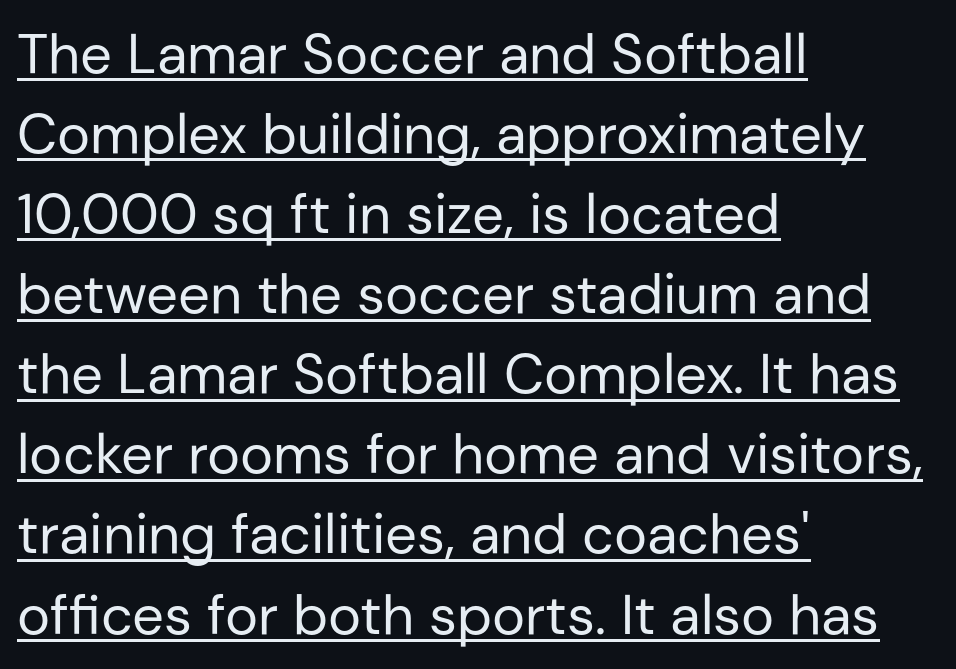
The rows are spaced the way most documents space them. This rendering leaves character spacing at its baseline value. Think of a printed novel: that variable character pitch is what you see here. Somebody hit Ctrl+U on this one — the words are underlined. The rag falls on the right side of this text block. Each stroke keeps to a modest, everyday thickness or less.
